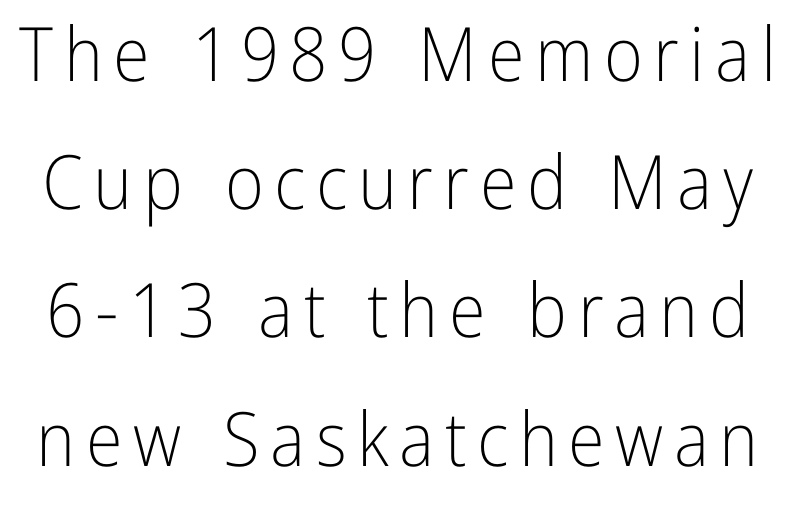
Q: Is the text bold? A: No.
Q: Is the text italic (slanted)? A: No, it is upright.
Q: Is the typeface a serif or a sans-serif typeface? A: Sans-serif.
Q: Is the text underlined? A: No.
Q: Width (condensed, normal, or wide)? A: Condensed.
Q: Stroke contrast? A: Low.
Q: x-height? A: Medium.
Q: Monospaced? A: No.
